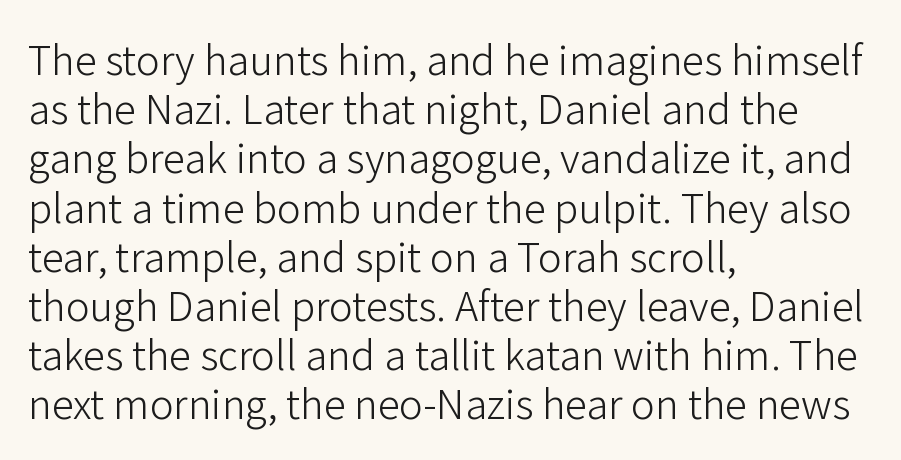
Inter-character spacing is left at the font's built-in metrics. Do the characters align in a grid? No, the font is proportional. The font's upright variant was chosen for this text. A bare baseline throughout the passage. Bold? No — there's no thickening of the strokes. The typeface chosen for these lines omits serifs.
